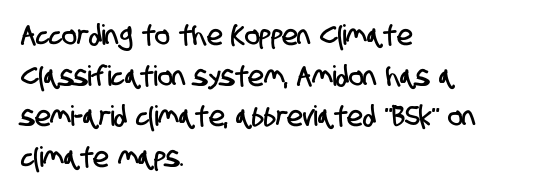
The characters display no serif detailing; their extremities are plain. The line-height multiplier appears to be the usual default. This sample is left-justified, so line endings fall wherever the words run out. Unmarked baselines from the first word to the last. Nothing unusual about the tracking: characters are spaced as the font intends.
